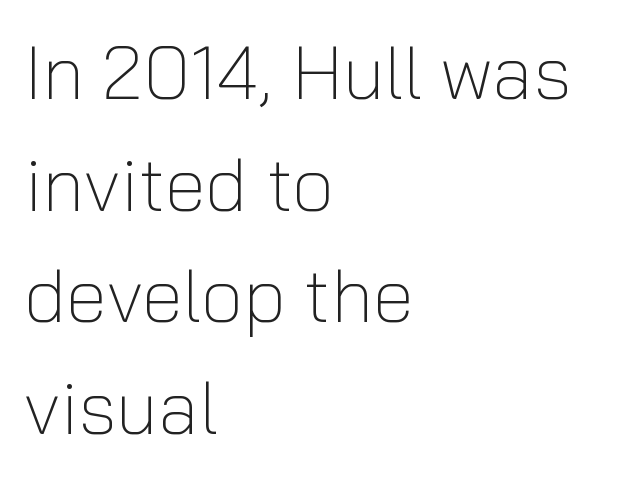
Words float on clear page, feet unadorned. These lines sit exactly where default settings would place them. The characters are drawn with everyday or finer stroke widths. A sans-serif font was chosen for this passage.
